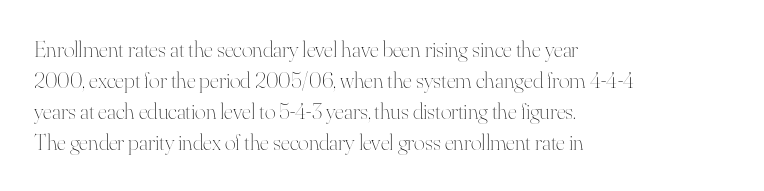
Q: Is the text bold? A: No.
Q: Is the text italic (slanted)? A: No, it is upright.
Q: Is the text underlined? A: No.
Q: How is the paragraph aligned? A: Left-aligned.
Q: Is the spacing between letters normal or unusually wide? A: Normal.
Q: Is the spacing between lines tight, normal or loose? A: Normal.
